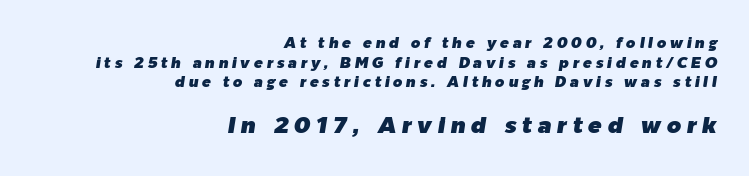
The image shows 23 px text type, italic (leaning right); set right-aligned, normal line spacing (1.31x), unusually wide letter spacing (+0.24 em), not underlined; the second (bottom) block is 1.53x larger.
